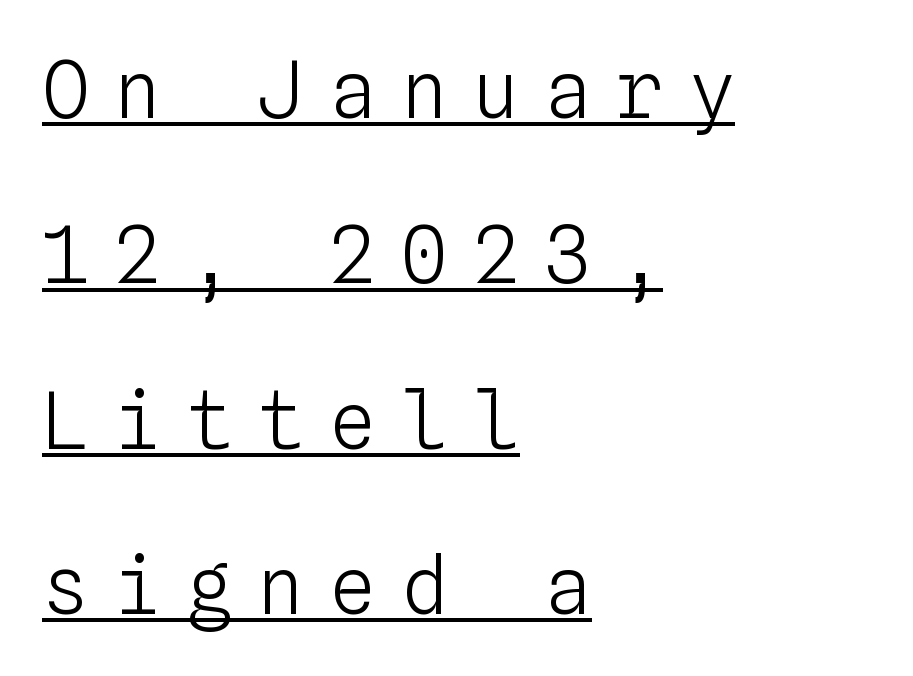
Q: Is the text bold? A: No.
Q: Is the text italic (slanted)? A: No, it is upright.
Q: Is the text underlined? A: Yes.
Q: How is the paragraph aligned? A: Left-aligned.
Q: Is the spacing between letters normal or unusually wide? A: Unusually wide.
Q: Is the spacing between lines tight, normal or loose? A: Loose.
Q: Width (condensed, normal, or wide)? A: Normal.
Q: Stroke contrast? A: Low.
Q: x-height? A: Medium.
Q: Monospaced? A: Yes.
